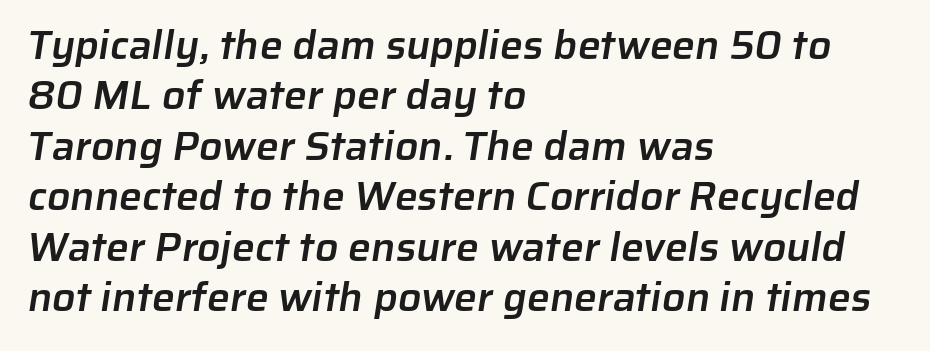
Q: Is the text bold? A: Semi-bold.
Q: Is the typeface a serif or a sans-serif typeface? A: Sans-serif.
Q: Is the text underlined? A: No.
Q: How is the paragraph aligned? A: Left-aligned.
Q: Is the spacing between letters normal or unusually wide? A: Normal.
Q: Width (condensed, normal, or wide)? A: Normal.
Q: Stroke contrast? A: Low.
Q: x-height? A: Medium.
Q: Monospaced? A: No.
